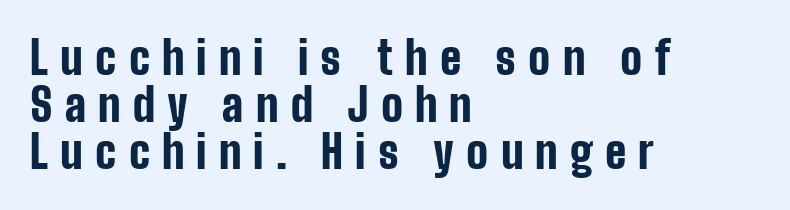
{"serif": "no", "italic": "no", "bold": "yes", "weight": "bold", "width": "condensed", "stroke_contrast": "low", "x_height": "medium", "monospaced": "no", "underline": "no", "align": "left", "line_spacing": "tight", "line_spacing_ratio": 1.05, "letter_spacing": "wide", "letter_spacing_em": 0.27, "glyph_px": 45}
